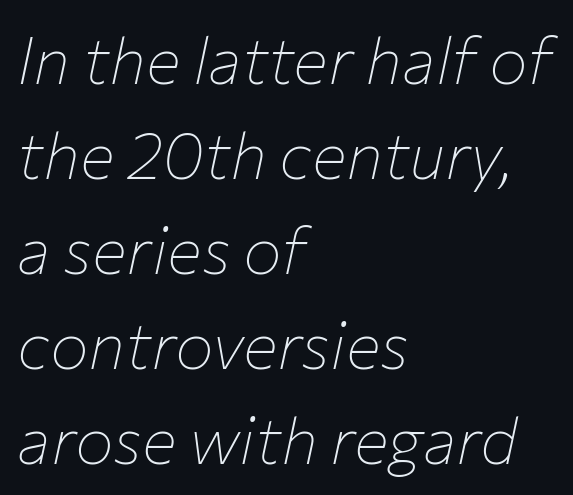
{"italic": "yes", "lean": "right", "slant_degrees": 12, "bold": "no", "weight": "thin", "width": "normal", "stroke_contrast": "low", "x_height": "medium", "monospaced": "no", "underline": "no", "align": "left", "line_spacing": "normal", "line_spacing_ratio": 1.46, "letter_spacing": "normal", "letter_spacing_em": 0.0, "glyph_px": 65}
